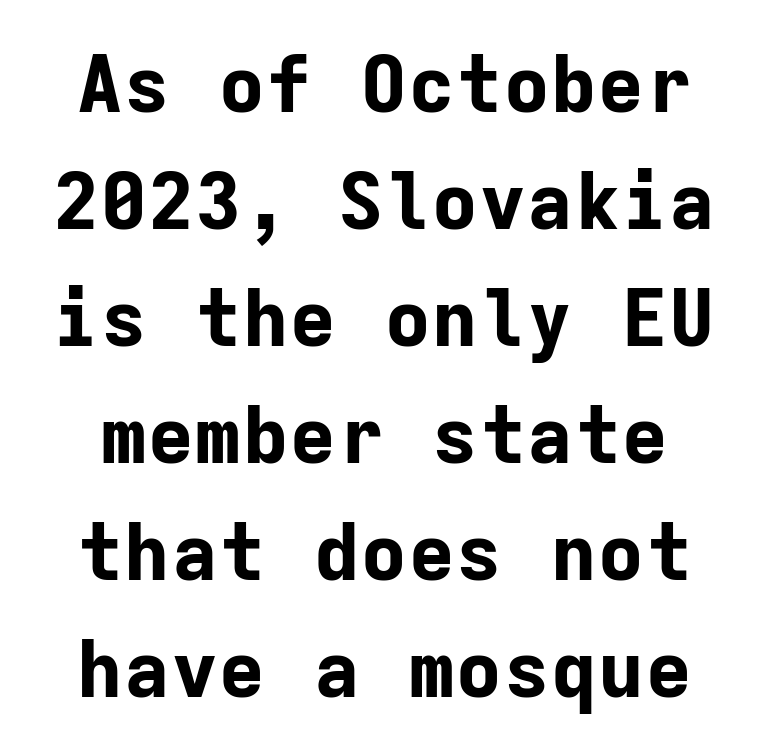
These words are printed bold, with thick strokes throughout. The block of text has a typical density, with ordinary space between rows. Type style note: lacks serifs. These lines were composed using upright roman letters. Type without underlining. Looks like terminal output: every glyph gets an equal slot.
